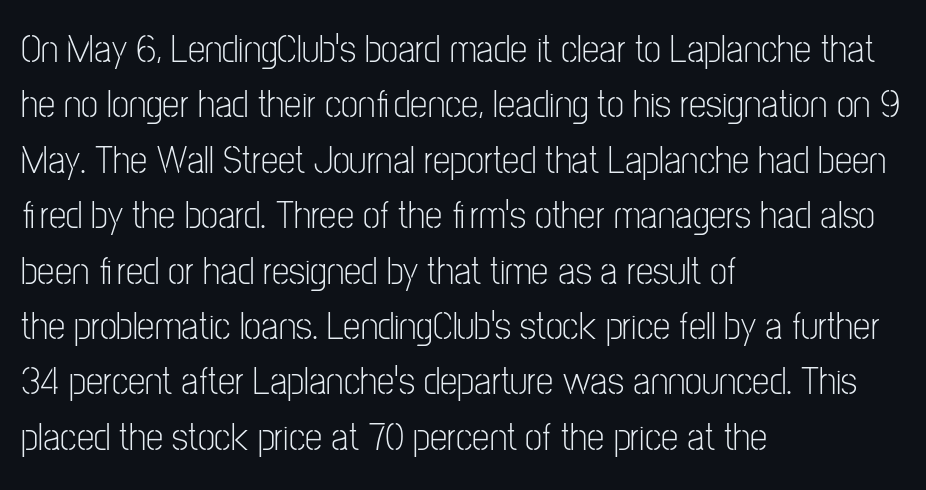
Q: Is the text bold? A: No.
Q: Is the text italic (slanted)? A: No, it is upright.
Q: Is the typeface a serif or a sans-serif typeface? A: Sans-serif.
Q: Is the text underlined? A: No.
Q: How is the paragraph aligned? A: Left-aligned.
Q: Is the spacing between letters normal or unusually wide? A: Normal.
Q: Is the spacing between lines tight, normal or loose? A: Normal.
Q: Width (condensed, normal, or wide)? A: Condensed.
Q: Stroke contrast? A: Low.
Q: x-height? A: Medium.
Q: Monospaced? A: No.
